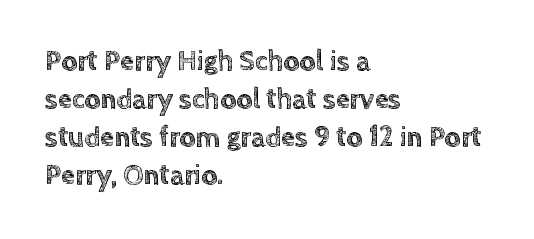
{"italic": "no", "width": "normal", "x_height": "large", "monospaced": "no", "underline": "no", "align": "left", "line_spacing": "normal", "line_spacing_ratio": 1.36, "letter_spacing": "normal", "letter_spacing_em": 0.0, "glyph_px": 28}
